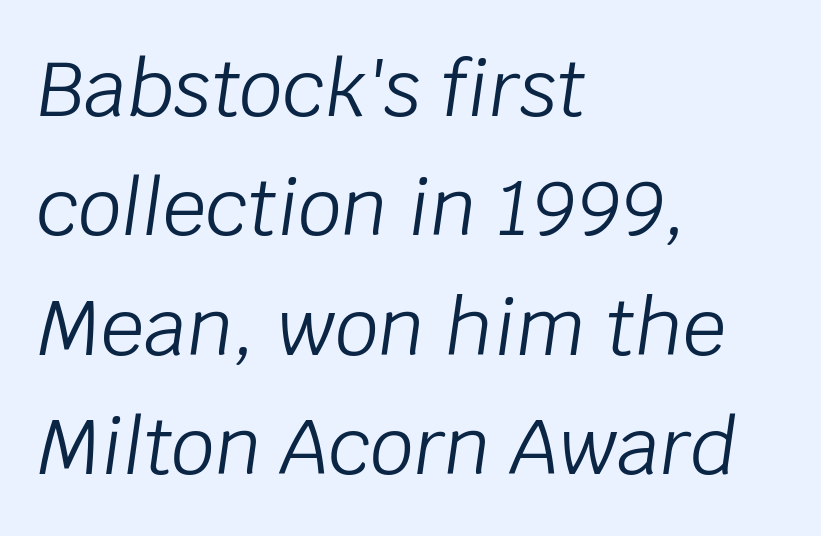
{"italic": "yes", "lean": "right", "slant_degrees": 8, "bold": "no", "weight": "light", "width": "normal", "stroke_contrast": "low", "x_height": "large", "monospaced": "no", "underline": "no", "align": "left", "line_spacing": "normal", "line_spacing_ratio": 1.55, "letter_spacing": "normal", "letter_spacing_em": 0.0, "glyph_px": 77}
